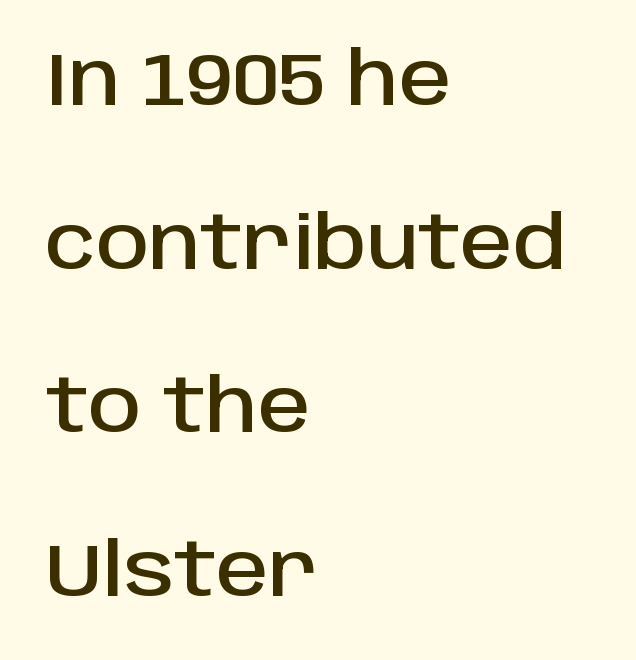
The image shows 74 px sans-serif type, upright; set left-aligned, loose line spacing (2.21x), normal letter spacing, not underlined; low stroke contrast and a large x-height.
